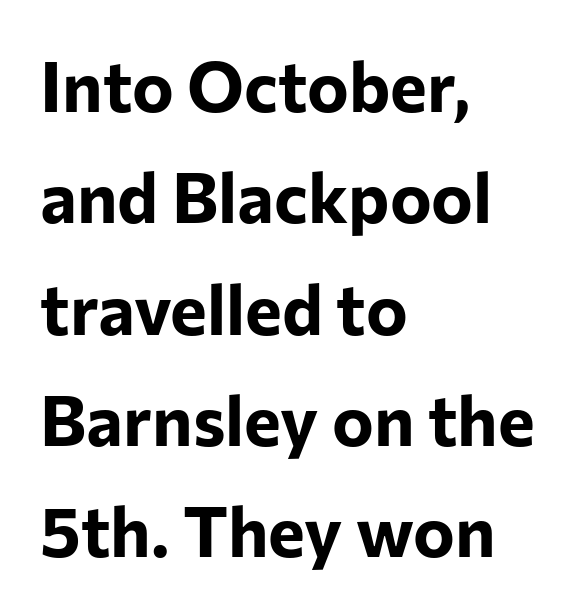
The image shows 70 px bold sans-serif type, upright; set left-aligned, normal line spacing (1.59x), normal letter spacing, not underlined; low stroke contrast and a medium x-height.
